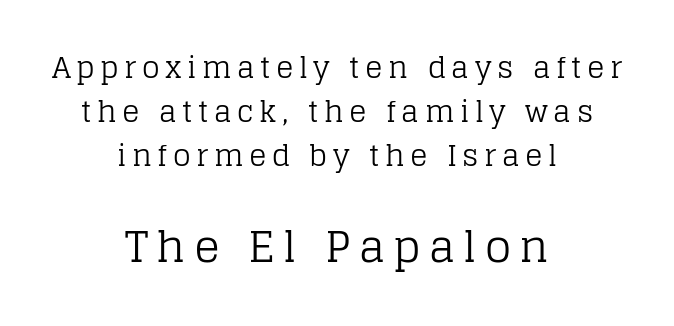
{"serif": "yes", "italic": "no", "bold": "no", "weight": "regular", "width": "normal", "stroke_contrast": "low", "x_height": "large", "monospaced": "no", "underline": "no", "align": "center", "line_spacing": "normal", "line_spacing_ratio": 1.51, "larger_block": "second", "size_ratio": 1.48, "glyph_px": 43}
